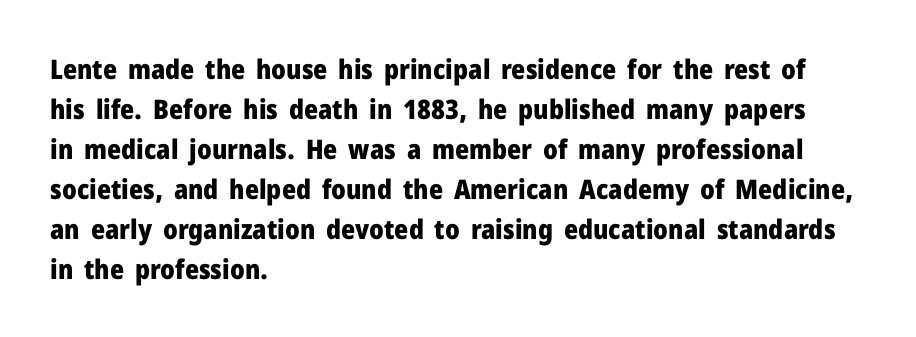
A student would call this left alignment; a typographer would say flush left, rag right. Lines of text with bare space underneath. Does the weight exceed regular? Yes, all the way to bold. Posture: vertical. The rows are spaced the way most documents space them. In terms of letterspacing, this is plain default setting.
